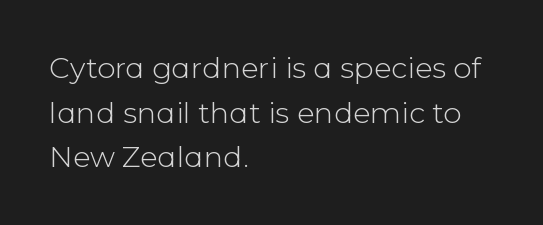
Words float on clear page, feet unadorned. If you drew a line through each stem, it would be perfectly vertical. Varying glyph widths throughout — classic text-font behaviour. The passage shown is not bold in any degree.
